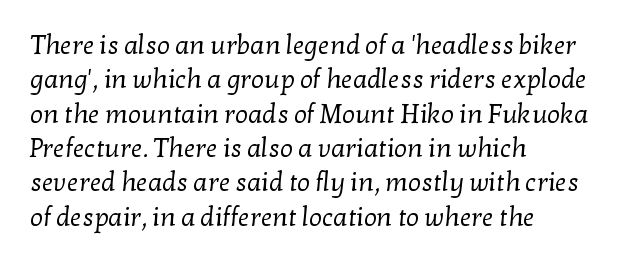
{"bold": "no", "underline": "no", "align": "left", "line_spacing": "normal", "line_spacing_ratio": 1.32, "letter_spacing": "normal", "letter_spacing_em": 0.0, "glyph_px": 26}
